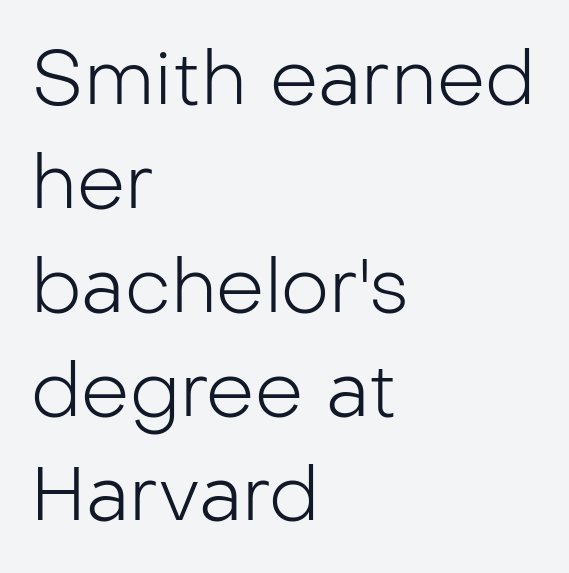
The image shows 76 px light sans-serif type, upright; set left-aligned, normal line spacing (1.37x), normal letter spacing, not underlined; low stroke contrast and a medium x-height.
